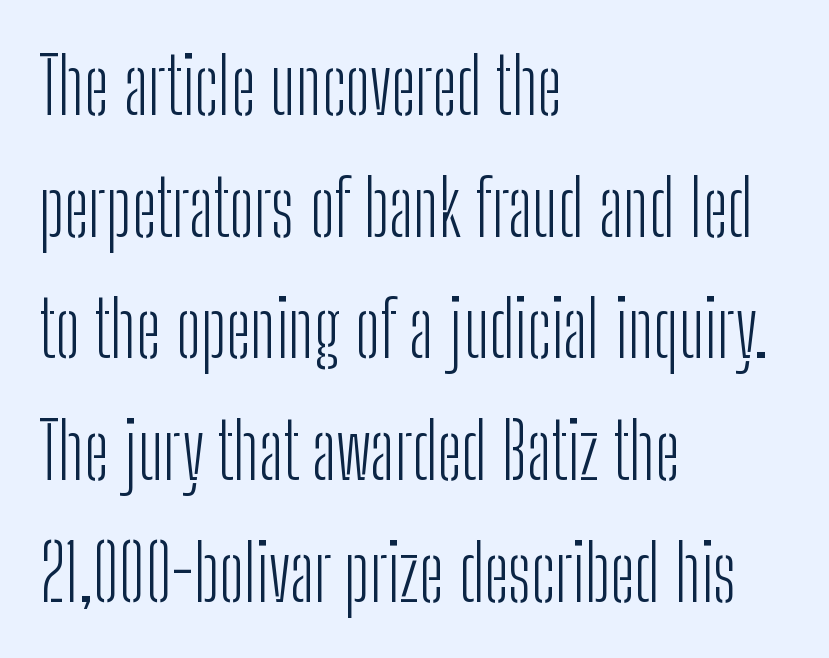
The image shows 77 px light, condensed sans-serif type, upright; set left-aligned, normal line spacing (1.58x), normal letter spacing, not underlined; low stroke contrast and a medium x-height.
